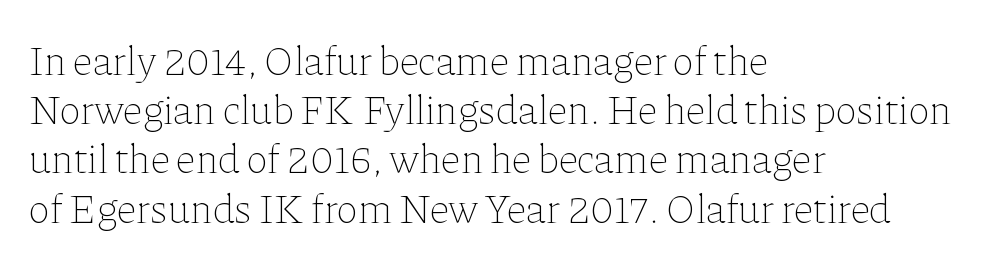
{"italic": "no", "bold": "no", "weight": "thin", "width": "normal", "stroke_contrast": "low", "x_height": "medium", "monospaced": "no", "underline": "no", "align": "left", "line_spacing_ratio": 1.2, "letter_spacing": "normal", "letter_spacing_em": 0.0, "glyph_px": 41}
